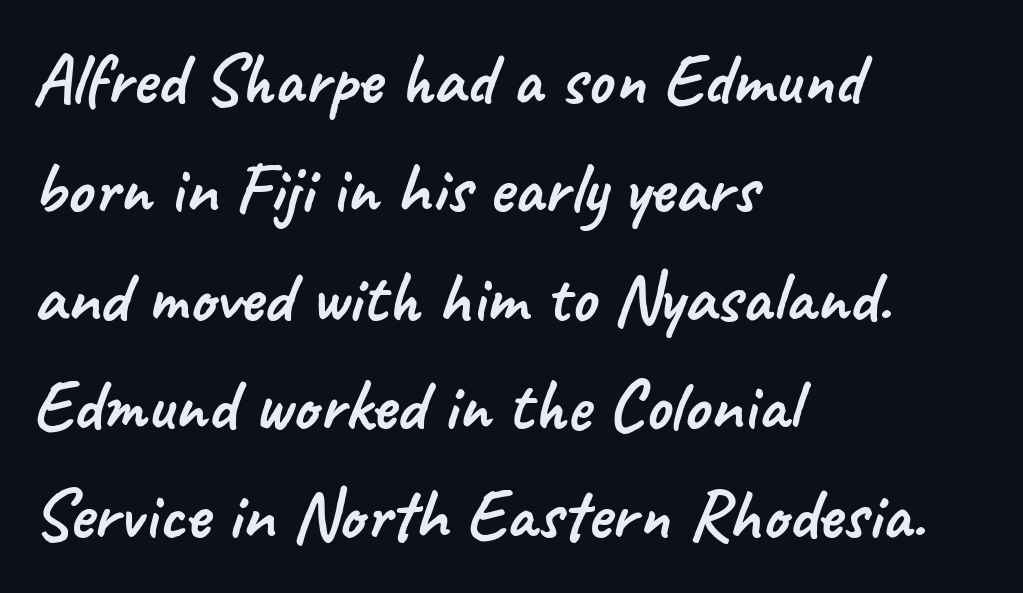
The image shows 73 px sans-serif type; set left-aligned, normal line spacing (1.49x), normal letter spacing, not underlined; low stroke contrast and a small x-height.
